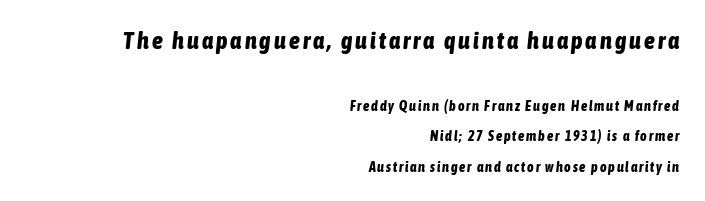
In this sample the first text group is rendered at the bigger scale. Does the leading feel generous? Absolutely, it's lavish. Would a proofreader flag this as italicized? Yes. Has an underline been added? It has not.
